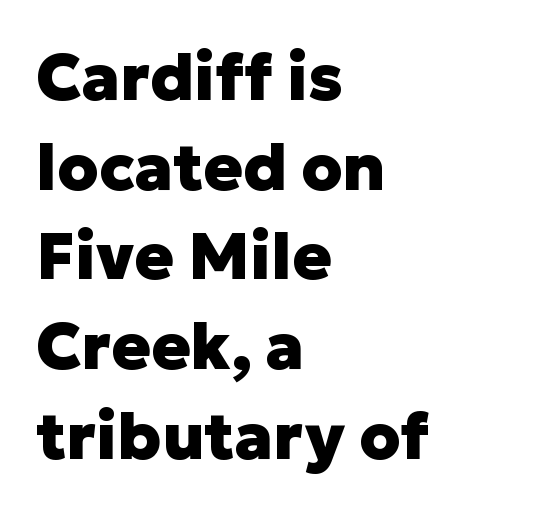
Q: Is the text bold? A: Yes.
Q: Is the text italic (slanted)? A: No, it is upright.
Q: Is the typeface a serif or a sans-serif typeface? A: Sans-serif.
Q: Is the text underlined? A: No.
Q: How is the paragraph aligned? A: Left-aligned.
Q: Is the spacing between letters normal or unusually wide? A: Normal.
Q: Is the spacing between lines tight, normal or loose? A: Normal.
Q: Width (condensed, normal, or wide)? A: Normal.
Q: Stroke contrast? A: Low.
Q: x-height? A: Medium.
Q: Monospaced? A: No.
